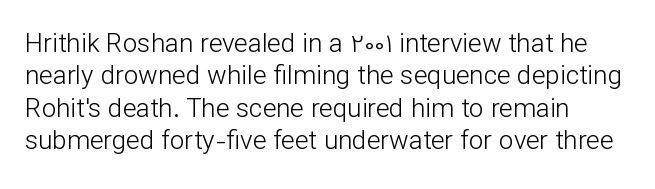
{"italic": "no", "bold": "no", "underline": "no", "line_spacing": "normal", "line_spacing_ratio": 1.25, "letter_spacing": "normal", "letter_spacing_em": 0.0, "glyph_px": 26}
